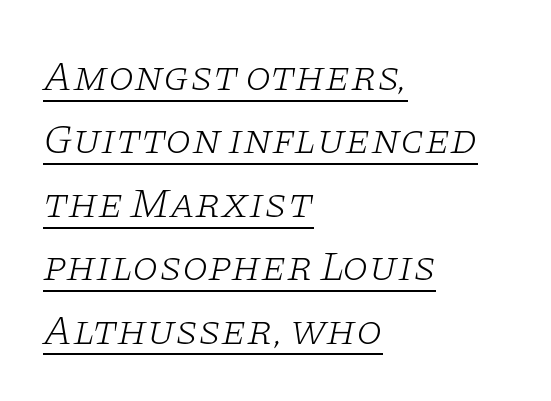
{"serif": "yes", "italic": "yes", "lean": "right", "slant_degrees": 11, "bold": "no", "weight": "light", "width": "wide", "stroke_contrast": "low", "x_height": "large", "monospaced": "no", "underline": "yes", "align": "left", "line_spacing": "normal", "line_spacing_ratio": 1.51, "letter_spacing": "normal", "letter_spacing_em": 0.0, "glyph_px": 42}
